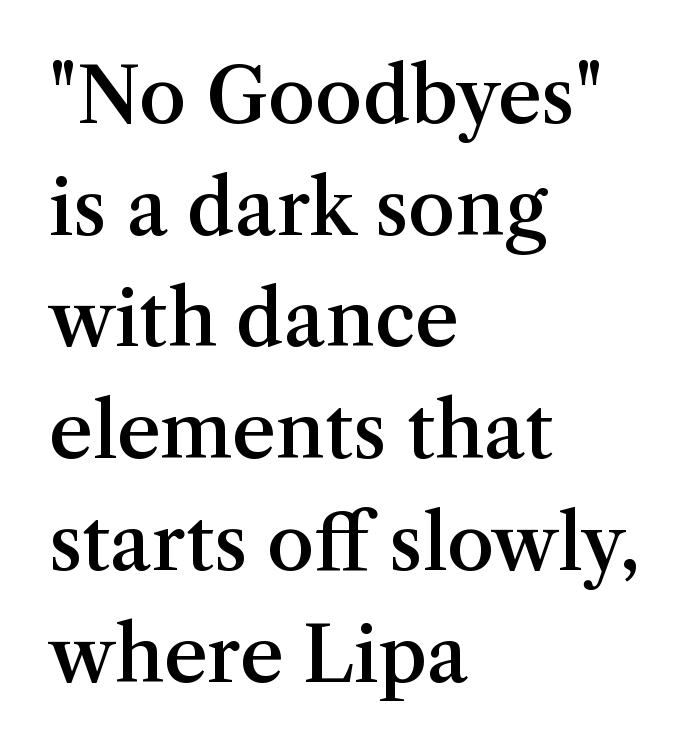
Q: Is the text bold? A: Semi-bold.
Q: Is the text italic (slanted)? A: No, it is upright.
Q: Is the typeface a serif or a sans-serif typeface? A: Serif.
Q: Is the text underlined? A: No.
Q: How is the paragraph aligned? A: Left-aligned.
Q: Is the spacing between letters normal or unusually wide? A: Normal.
Q: Is the spacing between lines tight, normal or loose? A: Normal.
Q: Width (condensed, normal, or wide)? A: Normal.
Q: Stroke contrast? A: Medium.
Q: x-height? A: Medium.
Q: Monospaced? A: No.
